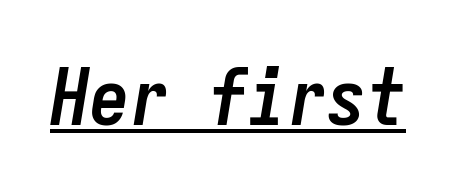
The rendering uses the underline text-decoration. Words appear dense and cohesive because spacing is normal. The specimen reads as italic at a glance. Note the uniform advance width — an 'i' takes as much space as an 'm'. Strong, thick strokes mark this as bold type.
